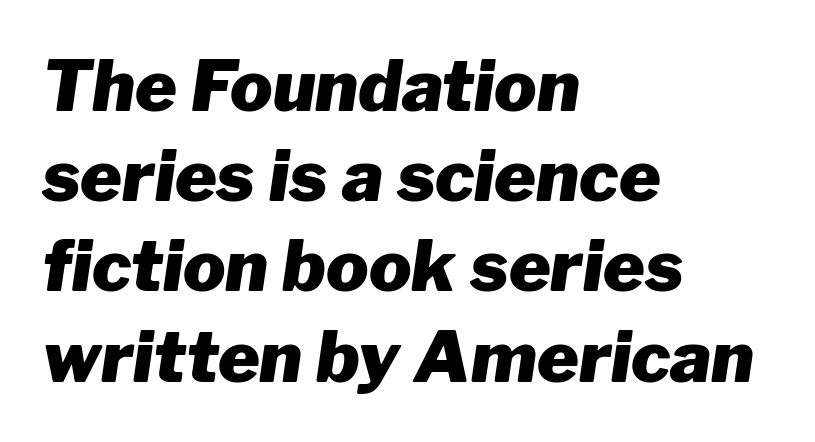
Varying glyph widths throughout — classic text-font behaviour. This block has exactly the height ordinary leading produces. The setting favours the left margin, as ordinary paragraphs usually do. The type is set solid horizontally, with unmodified tracking.
